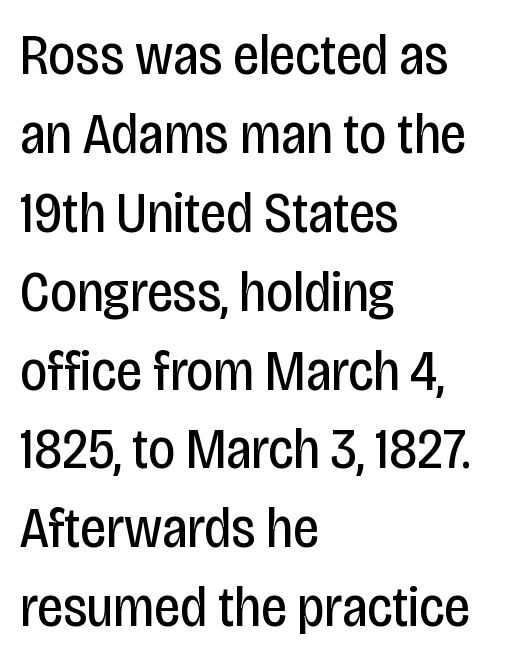
Leading: standard. Think of a printed novel: that variable character pitch is what you see here. Stems and bowls with no extra thickness — not bold. In terms of letterspacing, this is plain default setting. Check the space under the baseline: it is left empty.
